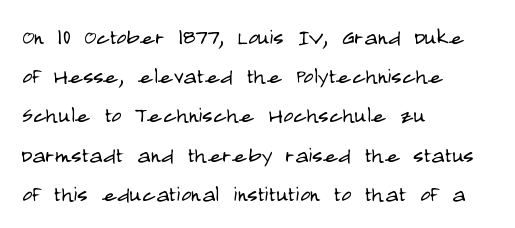
Nobody touched the tracking dial on this one. The gap between lines stays unmarked. The passage shown stacks its lines at a standard gap. Summary of weight: not heavy and not bold.
